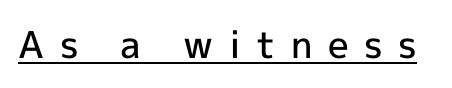
The image shows 37 px semibold sans-serif type, upright; set unusually wide letter spacing (+0.42 em), underlined; a medium x-height.
